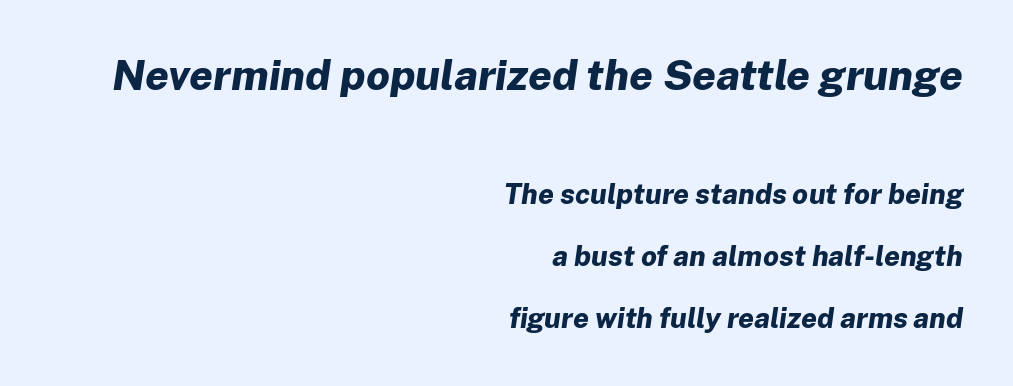
Q: Is the text bold? A: Yes.
Q: Is the text italic (slanted)? A: Yes, it leans right by about 8 degrees.
Q: Is the text underlined? A: No.
Q: How is the paragraph aligned? A: Right-aligned.
Q: Is the spacing between letters normal or unusually wide? A: Normal.
Q: Is the spacing between lines tight, normal or loose? A: Loose.
Q: Which block of text is set in a larger size, the first (top) or the second (bottom)? A: The first (top) one.
Q: Width (condensed, normal, or wide)? A: Normal.
Q: Stroke contrast? A: Low.
Q: x-height? A: Medium.
Q: Monospaced? A: No.
